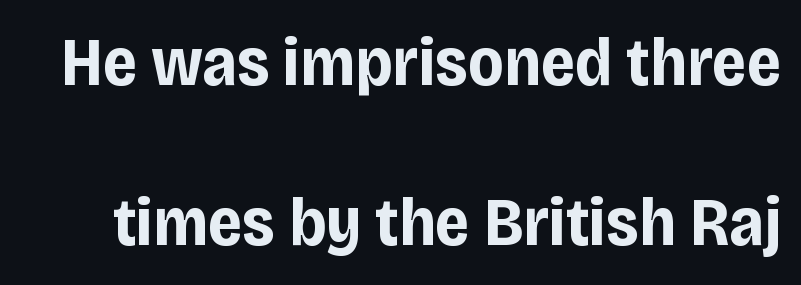
{"serif": "no", "italic": "no", "bold": "yes", "weight": "bold", "width": "condensed", "stroke_contrast": "low", "x_height": "large", "monospaced": "no", "underline": "no", "line_spacing": "loose", "line_spacing_ratio": 2.32, "letter_spacing": "normal", "letter_spacing_em": 0.0, "glyph_px": 69}
